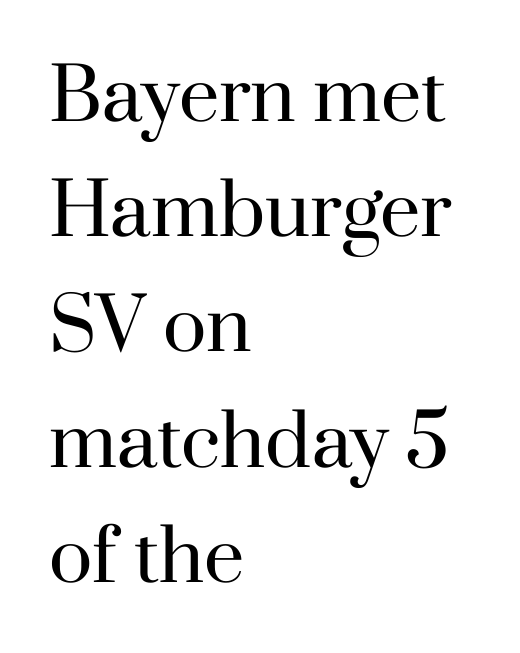
{"serif": "yes", "italic": "no", "bold": "no", "weight": "regular", "width": "normal", "stroke_contrast": "high", "x_height": "small", "monospaced": "no", "underline": "no", "align": "left", "line_spacing": "normal", "line_spacing_ratio": 1.6, "letter_spacing": "normal", "letter_spacing_em": 0.0, "glyph_px": 72}
